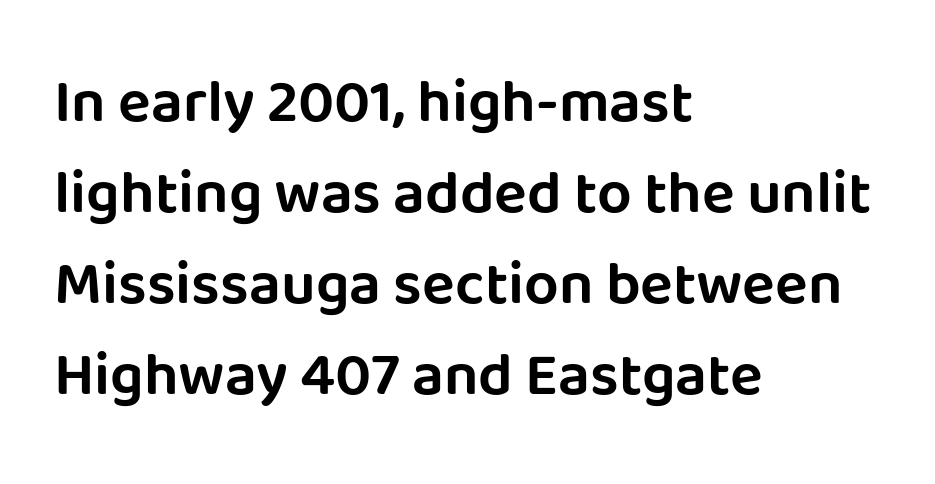
Q: Is the text italic (slanted)? A: No, it is upright.
Q: Is the typeface a serif or a sans-serif typeface? A: Sans-serif.
Q: Is the text underlined? A: No.
Q: How is the paragraph aligned? A: Left-aligned.
Q: Is the spacing between letters normal or unusually wide? A: Normal.
Q: Is the spacing between lines tight, normal or loose? A: Normal.
Q: Width (condensed, normal, or wide)? A: Normal.
Q: Stroke contrast? A: Low.
Q: x-height? A: Large.
Q: Monospaced? A: No.
